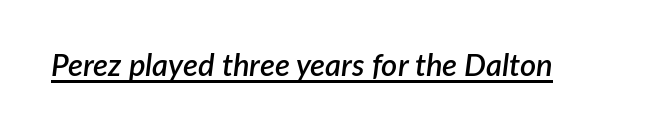
The image shows 31 px semibold type, italic (leaning right); set normal letter spacing, underlined; low stroke contrast and a medium x-height.
